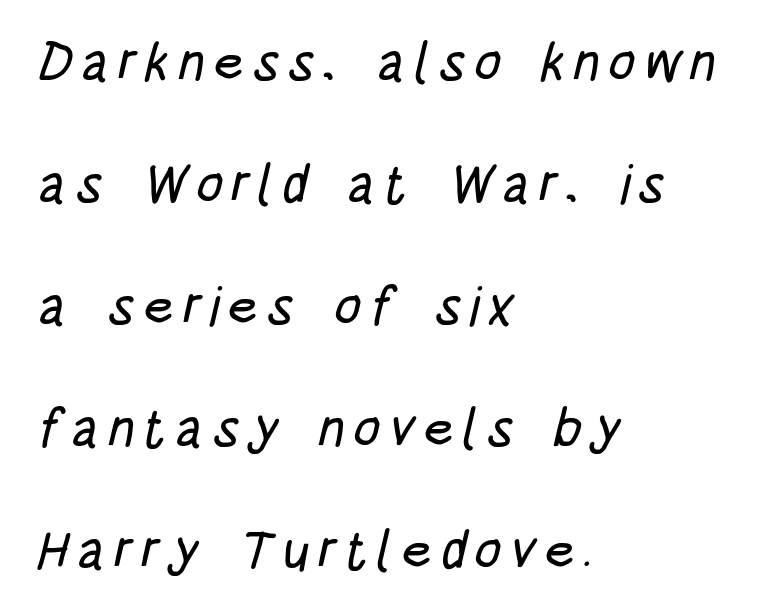
The image shows 54 px condensed sans-serif type; set left-aligned, loose line spacing (2.26x), not underlined; low stroke contrast and a large x-height.
